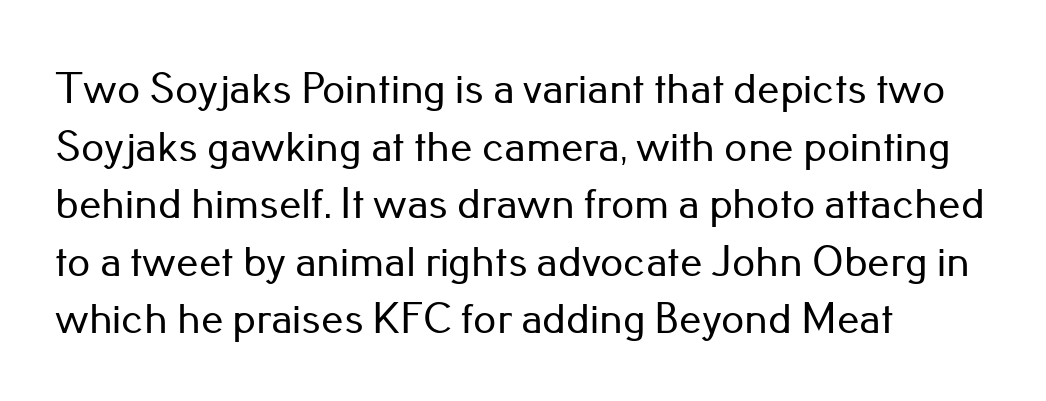
Q: Is the text italic (slanted)? A: No, it is upright.
Q: Is the typeface a serif or a sans-serif typeface? A: Sans-serif.
Q: Is the text underlined? A: No.
Q: How is the paragraph aligned? A: Left-aligned.
Q: Is the spacing between letters normal or unusually wide? A: Normal.
Q: Is the spacing between lines tight, normal or loose? A: Normal.
Q: Width (condensed, normal, or wide)? A: Normal.
Q: Stroke contrast? A: Low.
Q: x-height? A: Small.
Q: Monospaced? A: No.
